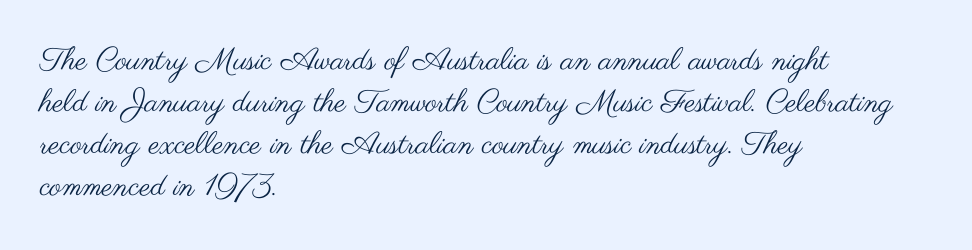
{"serif": "no", "bold": "no", "weight": "regular", "width": "wide", "stroke_contrast": "medium", "x_height": "small", "monospaced": "no", "underline": "no", "align": "left", "line_spacing": "normal", "line_spacing_ratio": 1.36, "letter_spacing": "normal", "letter_spacing_em": 0.0, "glyph_px": 31}
